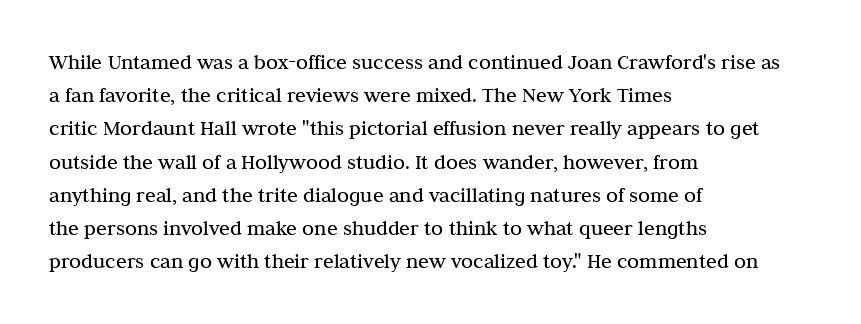
The image shows 22 px text type, upright; set left-aligned, normal line spacing (1.51x), normal letter spacing, not underlined.
